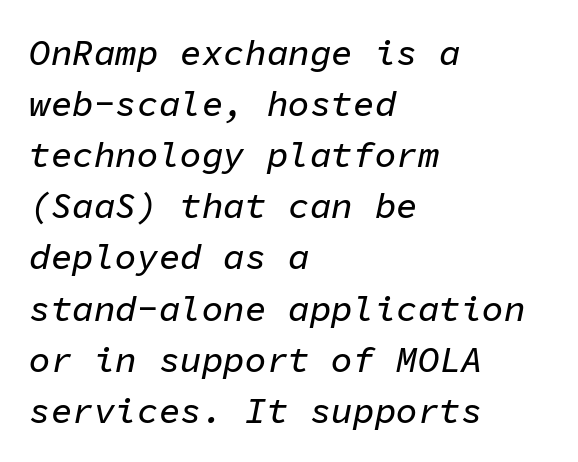
{"italic": "yes", "lean": "right", "slant_degrees": 11, "width": "normal", "stroke_contrast": "low", "x_height": "medium", "monospaced": "yes", "underline": "no", "align": "left", "line_spacing": "normal", "line_spacing_ratio": 1.42, "letter_spacing": "normal", "letter_spacing_em": 0.0, "glyph_px": 36}
